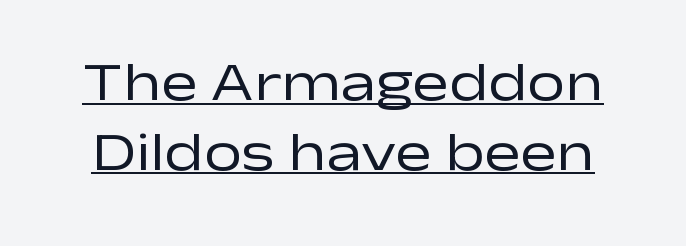
Varying glyph widths throughout — classic text-font behaviour. The passage shown is typeset with a sans-serif family. Descenders here cross a horizontal rule under the line. Posture: vertical. The lines sit at an ordinary, default distance from one another. Bold? No — there's no thickening of the strokes.
